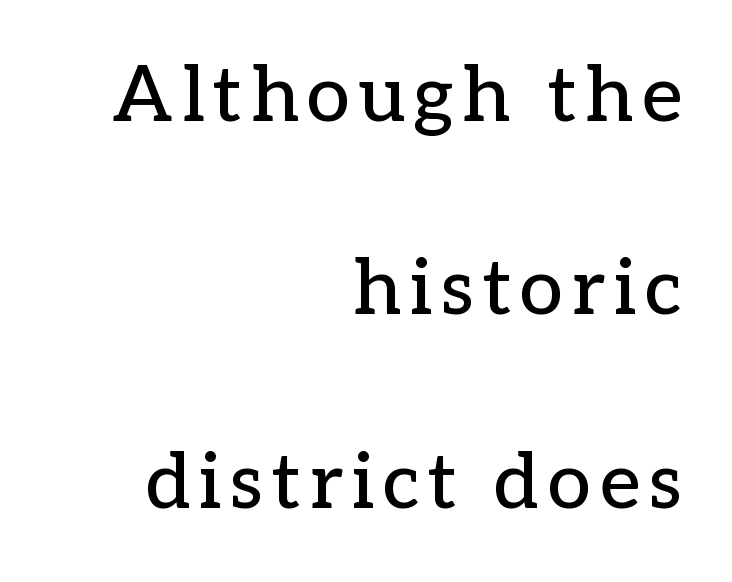
The image shows 78 px serif type, upright; set right-aligned, loose line spacing (2.48x), not underlined; low stroke contrast and a medium x-height.
